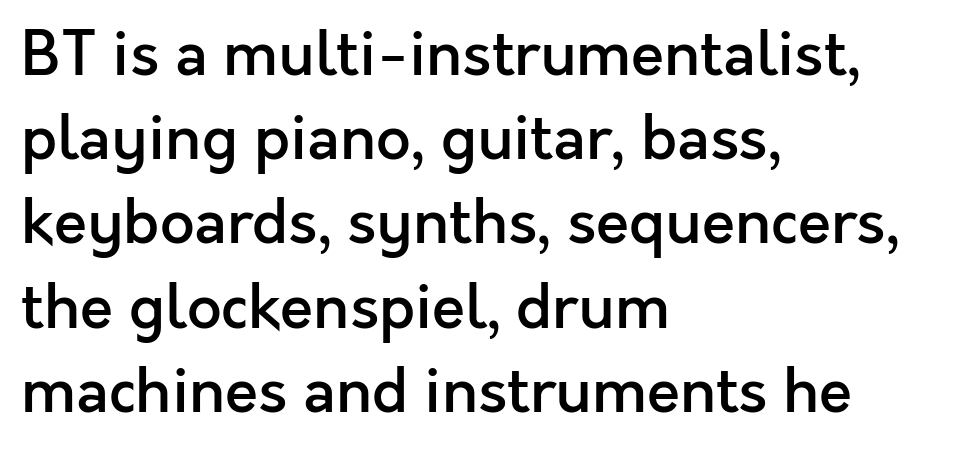
Q: Is the text bold? A: Semi-bold.
Q: Is the text italic (slanted)? A: No, it is upright.
Q: Is the typeface a serif or a sans-serif typeface? A: Sans-serif.
Q: Is the text underlined? A: No.
Q: How is the paragraph aligned? A: Left-aligned.
Q: Is the spacing between letters normal or unusually wide? A: Normal.
Q: Is the spacing between lines tight, normal or loose? A: Normal.
Q: Width (condensed, normal, or wide)? A: Normal.
Q: x-height? A: Medium.
Q: Monospaced? A: No.
